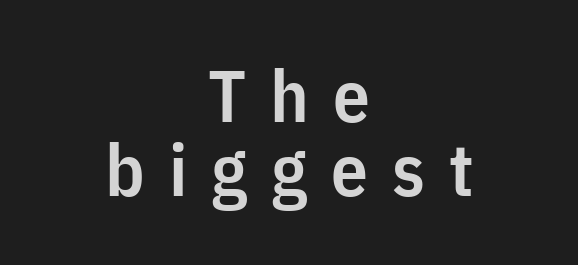
Reading down the column, the eye jumps only a short way to each next line. One-word summary of the alignment: center. Lines of text with bare space underneath. Typographic density is moderately raised because the face is semibold. Posture: upright roman.
